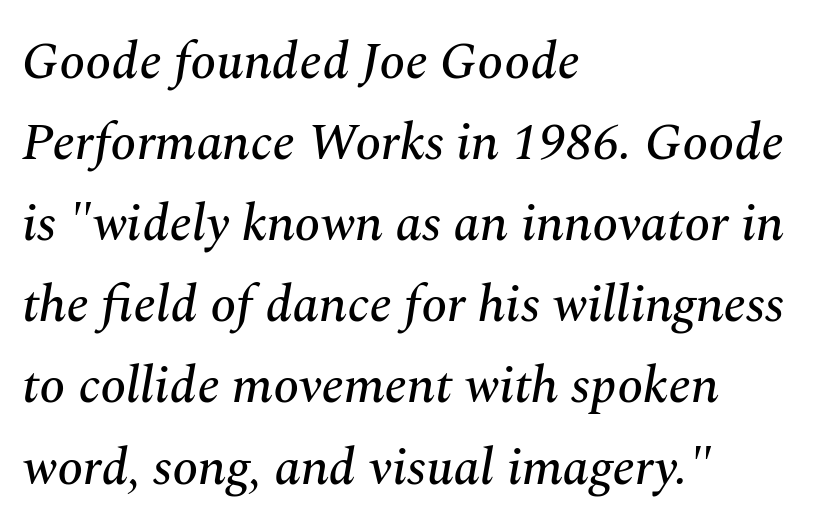
Q: Is the text italic (slanted)? A: Yes, it leans right by about 10 degrees.
Q: Is the typeface a serif or a sans-serif typeface? A: Serif.
Q: Is the text underlined? A: No.
Q: How is the paragraph aligned? A: Left-aligned.
Q: Is the spacing between letters normal or unusually wide? A: Normal.
Q: Is the spacing between lines tight, normal or loose? A: Normal.
Q: Width (condensed, normal, or wide)? A: Normal.
Q: Stroke contrast? A: Medium.
Q: x-height? A: Medium.
Q: Monospaced? A: No.
